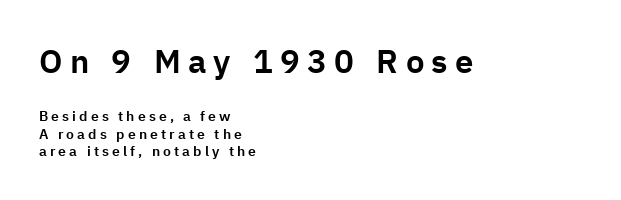
{"serif": "no", "italic": "no", "width": "normal", "stroke_contrast": "low", "x_height": "medium", "monospaced": "no", "underline": "no", "align": "left", "line_spacing_ratio": 1.24, "letter_spacing": "wide", "letter_spacing_em": 0.22, "larger_block": "first", "size_ratio": 2.36, "glyph_px": 33}
